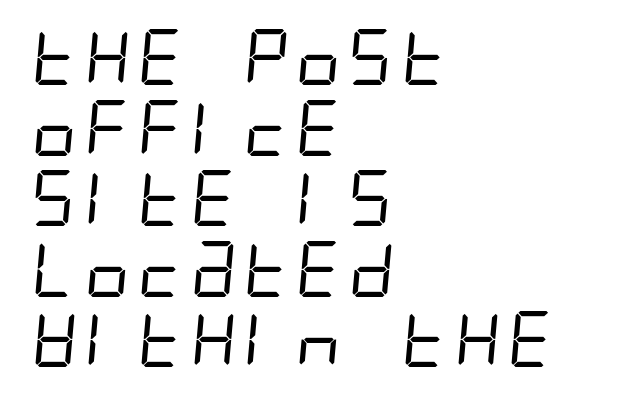
Stroke thickness stays within the range of a standard reading face or lighter. If you drew a ruler down the left edge, every line would touch it. You can tell from the bare stems that sans-serif type was used. Evenly set lines give the paragraph a standard silhouette.
